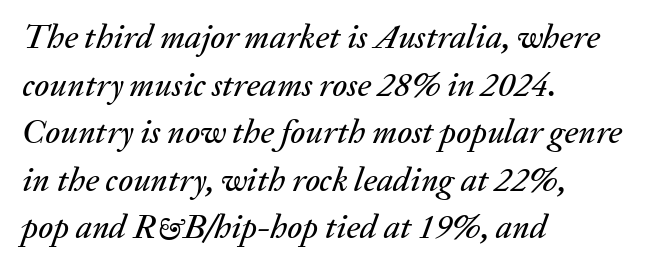
The image shows 34 px text type, italic (leaning right); set left-aligned, normal line spacing (1.4x), normal letter spacing, not underlined; medium stroke contrast and a medium x-height.
